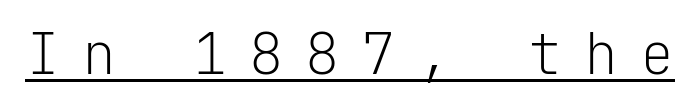
The image shows 57 px light sans-serif type, upright, monospaced; set unusually wide letter spacing (+0.38 em), underlined; low stroke contrast and a medium x-height.
